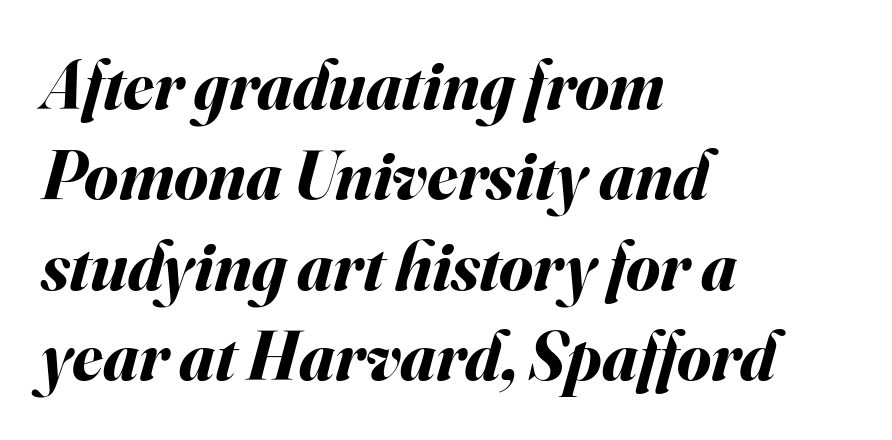
Q: Is the text bold? A: Yes.
Q: Is the text italic (slanted)? A: Yes, it leans right by about 16 degrees.
Q: Is the text underlined? A: No.
Q: How is the paragraph aligned? A: Left-aligned.
Q: Is the spacing between letters normal or unusually wide? A: Normal.
Q: Is the spacing between lines tight, normal or loose? A: Normal.
Q: Width (condensed, normal, or wide)? A: Normal.
Q: Stroke contrast? A: Medium.
Q: x-height? A: Small.
Q: Monospaced? A: No.
